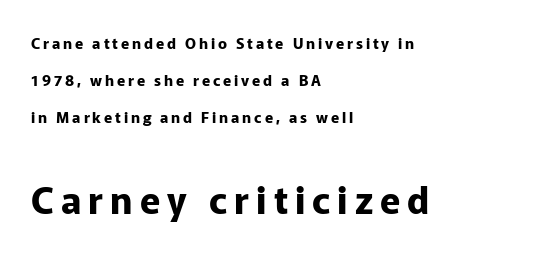
Unmarked baselines from the first word to the last. Vertical strokes here are truly vertical. Is the lower block the larger one? Yes — the lower block carries the bigger type. Its strokes are broad and dark, the hallmark of bold type.
